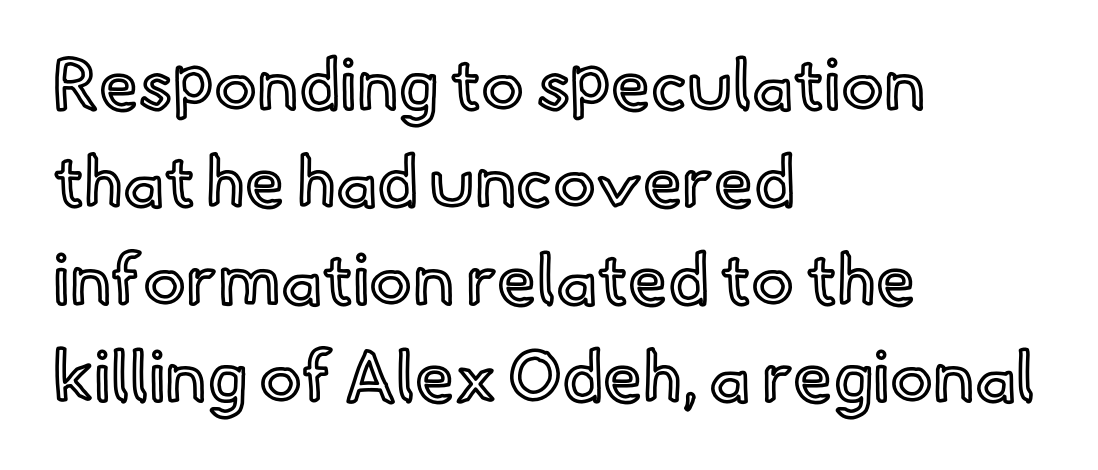
{"italic": "no", "width": "normal", "x_height": "small", "monospaced": "no", "underline": "no", "align": "left", "line_spacing": "normal", "line_spacing_ratio": 1.37, "letter_spacing": "normal", "letter_spacing_em": 0.0, "glyph_px": 71}
